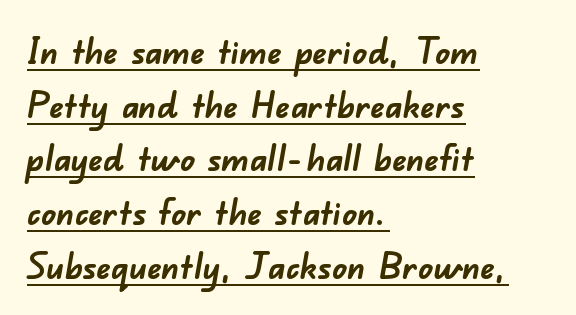
Proportional: the letters do not fall into vertical columns. The characters look thick and weighty, a clear bold. The type family on display is of the sans-serif kind. Honestly, the row spacing looks completely unremarkable. Default kerning and tracking; the words read as compact shapes. All the whitespace from short lines collects on the right.
